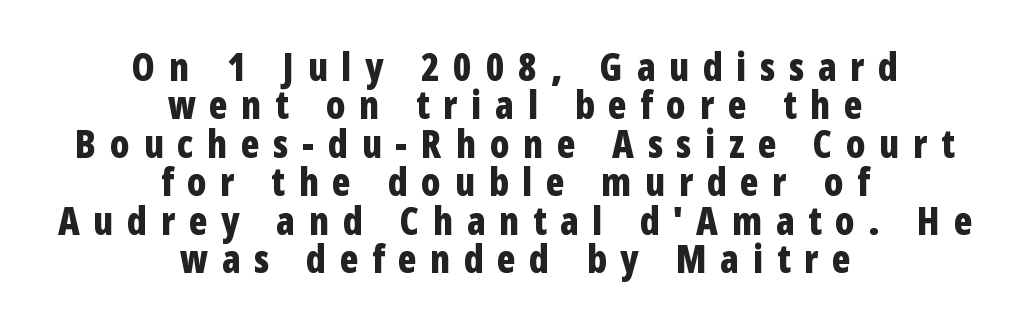
The image shows 38 px bold, condensed sans-serif type, upright; set centered, tight line spacing (1.01x), unusually wide letter spacing (+0.36 em), not underlined; low stroke contrast and a medium x-height.
